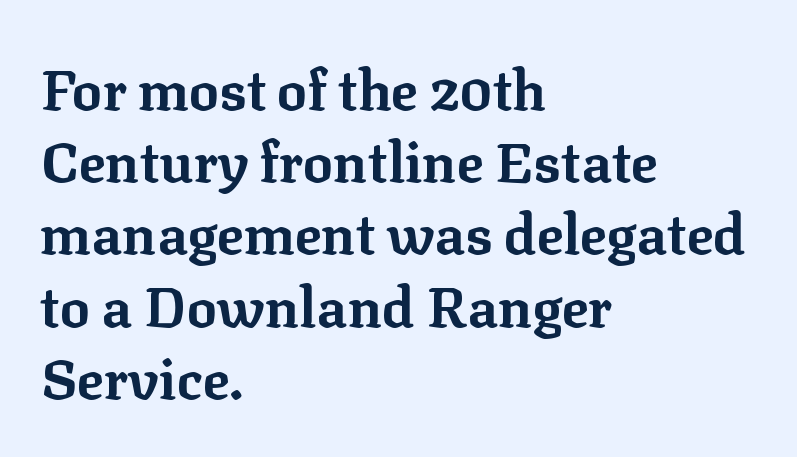
{"serif": "yes", "italic": "no", "bold": "yes", "weight": "bold", "width": "normal", "stroke_contrast": "low", "x_height": "medium", "monospaced": "no", "underline": "no", "align": "left", "line_spacing": "normal", "line_spacing_ratio": 1.29, "letter_spacing": "normal", "letter_spacing_em": 0.0, "glyph_px": 56}
